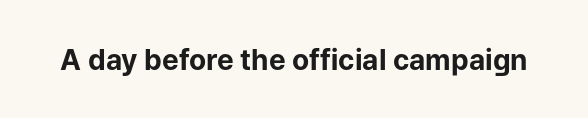
Q: Is the text bold? A: Yes.
Q: Is the text italic (slanted)? A: No, it is upright.
Q: Is the typeface a serif or a sans-serif typeface? A: Sans-serif.
Q: Is the text underlined? A: No.
Q: Is the spacing between letters normal or unusually wide? A: Normal.
Q: Width (condensed, normal, or wide)? A: Normal.
Q: Stroke contrast? A: Low.
Q: x-height? A: Medium.
Q: Monospaced? A: No.
